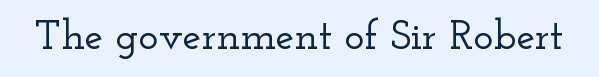
Q: Is the text italic (slanted)? A: No, it is upright.
Q: Is the typeface a serif or a sans-serif typeface? A: Serif.
Q: Is the text underlined? A: No.
Q: Is the spacing between letters normal or unusually wide? A: Normal.
Q: Width (condensed, normal, or wide)? A: Wide.
Q: Stroke contrast? A: Low.
Q: x-height? A: Small.
Q: Monospaced? A: No.
